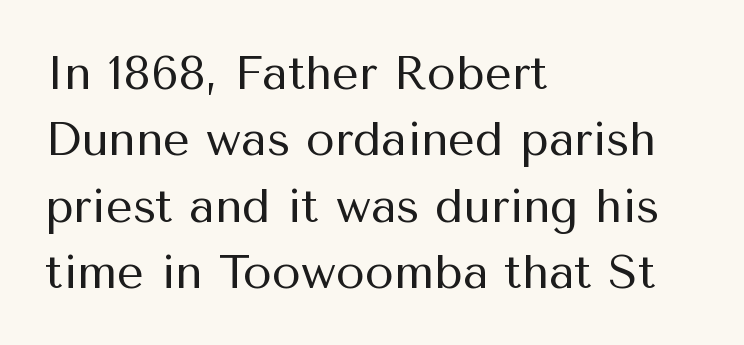
Q: Is the text bold? A: No.
Q: Is the text italic (slanted)? A: No, it is upright.
Q: Is the typeface a serif or a sans-serif typeface? A: Sans-serif.
Q: Is the text underlined? A: No.
Q: How is the paragraph aligned? A: Left-aligned.
Q: Is the spacing between letters normal or unusually wide? A: Normal.
Q: Is the spacing between lines tight, normal or loose? A: Normal.
Q: Width (condensed, normal, or wide)? A: Normal.
Q: Stroke contrast? A: Medium.
Q: x-height? A: Medium.
Q: Monospaced? A: No.
